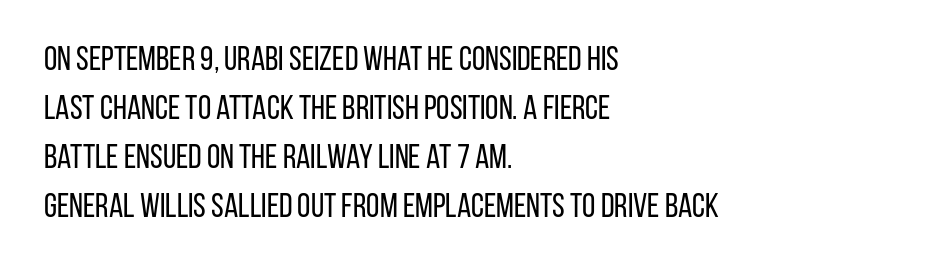
Q: Is the text bold? A: No.
Q: Is the text italic (slanted)? A: No, it is upright.
Q: Is the typeface a serif or a sans-serif typeface? A: Sans-serif.
Q: Is the text underlined? A: No.
Q: How is the paragraph aligned? A: Left-aligned.
Q: Is the spacing between letters normal or unusually wide? A: Normal.
Q: Is the spacing between lines tight, normal or loose? A: Normal.
Q: Width (condensed, normal, or wide)? A: Condensed.
Q: Stroke contrast? A: Low.
Q: x-height? A: Large.
Q: Monospaced? A: No.
